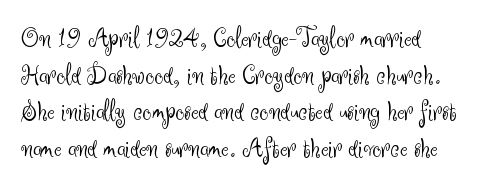
Q: Is the text bold? A: No.
Q: Is the text italic (slanted)? A: No, it is upright.
Q: Is the typeface a serif or a sans-serif typeface? A: Sans-serif.
Q: Is the text underlined? A: No.
Q: How is the paragraph aligned? A: Left-aligned.
Q: Is the spacing between letters normal or unusually wide? A: Normal.
Q: Is the spacing between lines tight, normal or loose? A: Normal.
Q: Width (condensed, normal, or wide)? A: Normal.
Q: Stroke contrast? A: Medium.
Q: x-height? A: Small.
Q: Monospaced? A: No.
